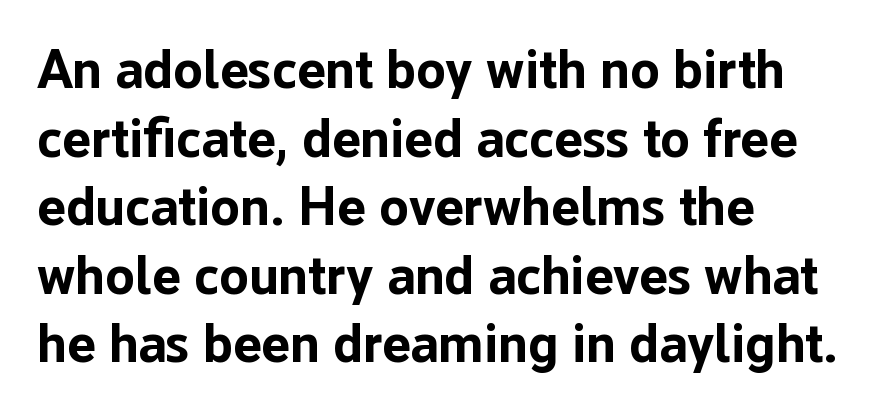
Q: Is the text bold? A: Yes.
Q: Is the text italic (slanted)? A: No, it is upright.
Q: Is the typeface a serif or a sans-serif typeface? A: Sans-serif.
Q: Is the text underlined? A: No.
Q: How is the paragraph aligned? A: Left-aligned.
Q: Is the spacing between letters normal or unusually wide? A: Normal.
Q: Is the spacing between lines tight, normal or loose? A: Normal.
Q: Width (condensed, normal, or wide)? A: Normal.
Q: Stroke contrast? A: Low.
Q: x-height? A: Medium.
Q: Monospaced? A: No.
